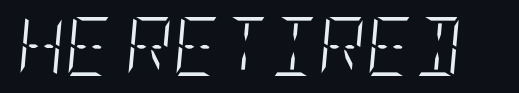
Underlining? Definitely not there. The font is comparable to plain body text, perhaps lighter. Would a proofreader flag this as italicized? Yes. The letterforms sit shoulder to shoulder at normal distance.
